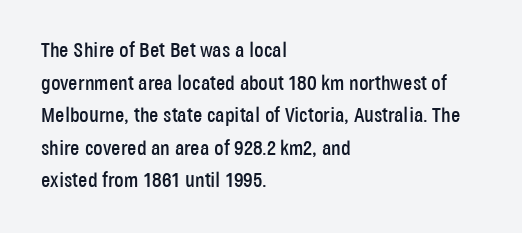
The line-height multiplier appears to be the usual default. Posture: straight, roman, zero tilt. This sample uses plain, unmodified letter spacing. No word sits above an underline.
